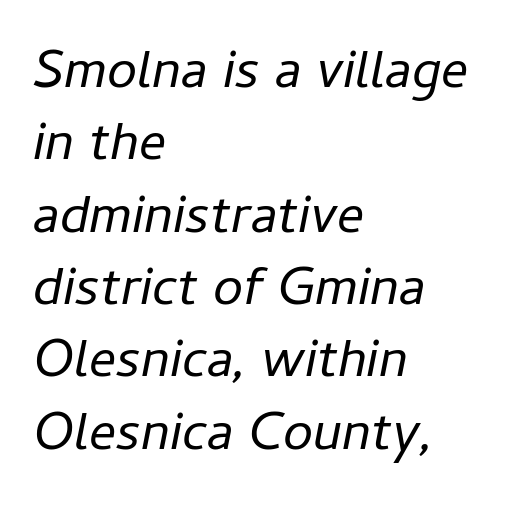
The image shows 54 px regular-weight type, italic (leaning right); set left-aligned, normal line spacing (1.34x), normal letter spacing, not underlined; low stroke contrast and a medium x-height.
